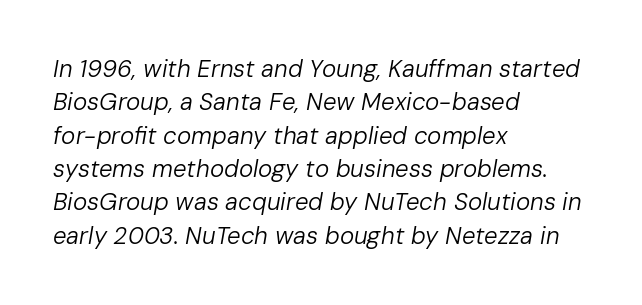
{"italic": "yes", "lean": "right", "slant_degrees": 10, "bold": "no", "underline": "no", "align": "left", "line_spacing": "normal", "line_spacing_ratio": 1.39, "letter_spacing": "normal", "letter_spacing_em": 0.0, "glyph_px": 24}
